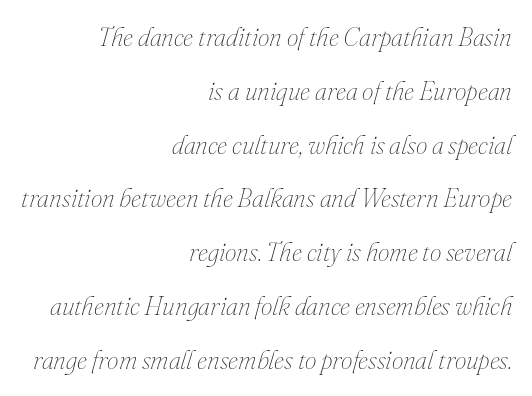
{"italic": "yes", "lean": "right", "slant_degrees": 16, "bold": "no", "underline": "no", "align": "right", "line_spacing": "loose", "line_spacing_ratio": 2.07, "letter_spacing": "normal", "letter_spacing_em": 0.0, "glyph_px": 26}
